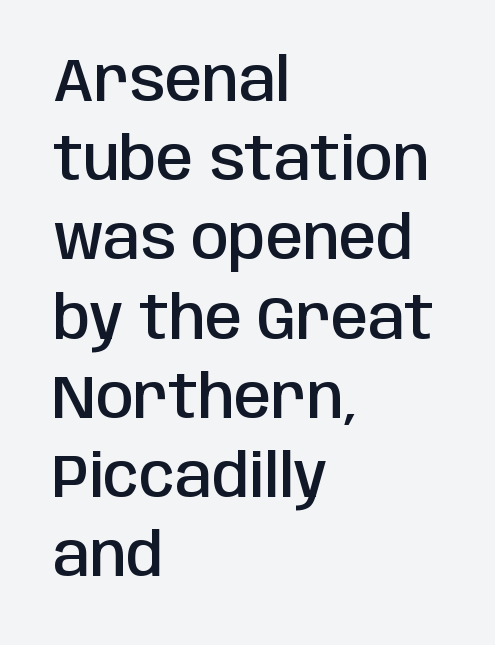
{"serif": "no", "italic": "no", "bold": "semi", "weight": "semibold", "width": "condensed", "stroke_contrast": "low", "x_height": "large", "monospaced": "no", "underline": "no", "align": "left", "line_spacing": "normal", "line_spacing_ratio": 1.32, "letter_spacing": "normal", "letter_spacing_em": 0.0, "glyph_px": 60}
